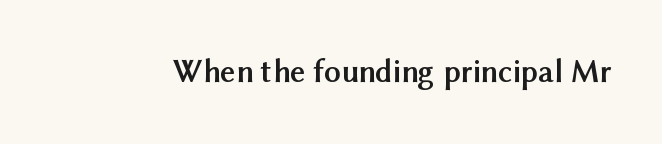
The image shows 33 px semibold sans-serif type, upright; set normal letter spacing, not underlined; medium stroke contrast and a medium x-height.
